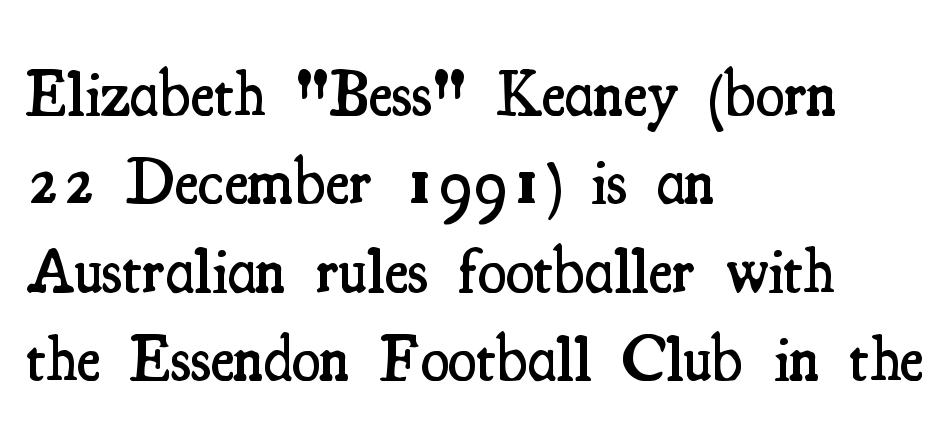
Descender tails drop into unmarked territory. When letters stand straight like this, we call the style roman or upright. Moderately thickened strokes mark this as semibold type. Every row of glyphs begins at an identical x-position on the left. Looks like regular typesetting: each glyph gets only the width it needs. Baseline-to-baseline distance is the conventional proportion of letter height.
